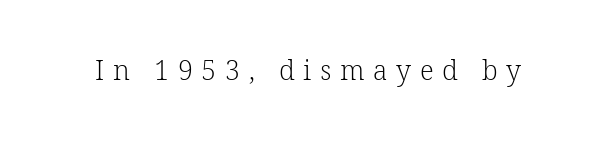
The image shows 27 px text type, upright; set unusually wide letter spacing (+0.32 em), not underlined.
